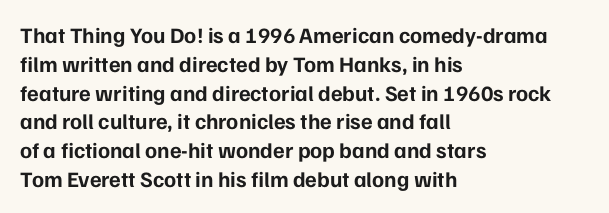
Q: Is the text bold? A: Yes.
Q: Is the text italic (slanted)? A: No, it is upright.
Q: Is the text underlined? A: No.
Q: How is the paragraph aligned? A: Left-aligned.
Q: Is the spacing between letters normal or unusually wide? A: Normal.
Q: Is the spacing between lines tight, normal or loose? A: Normal.
